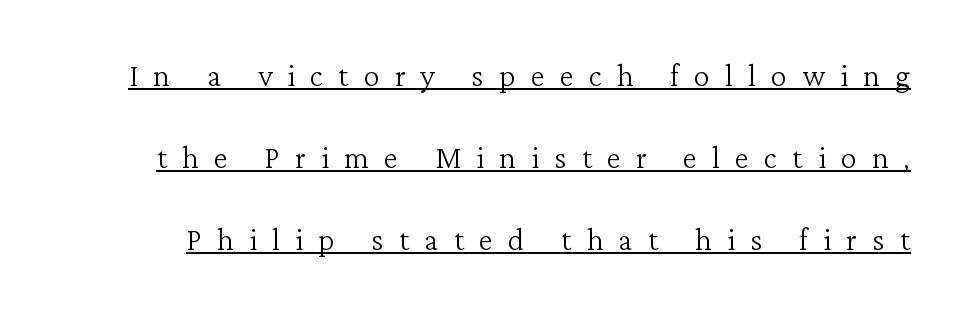
Type style note: has serifs. Students, observe the line beneath the letters — that is underlining. Vertically, the passage feels expansive, rows floating well apart. Heft: none added — not bold. Posture: straight, roman, zero tilt.
